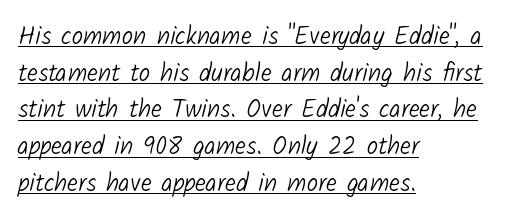
The image shows 25 px text type; set left-aligned, normal line spacing (1.47x), normal letter spacing, underlined.
